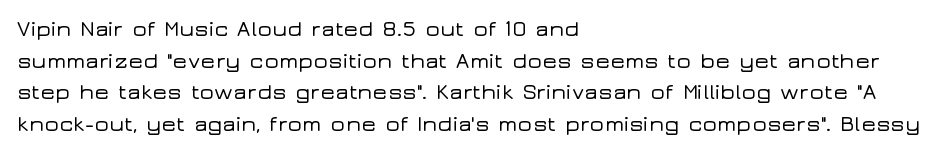
{"italic": "no", "underline": "no", "align": "left", "line_spacing": "normal", "line_spacing_ratio": 1.44, "letter_spacing": "normal", "letter_spacing_em": 0.0, "glyph_px": 22}
